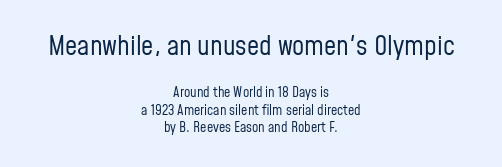
Normally led — the rows are evenly, conventionally spaced. Beneath every word, the page is bare. Top chunk: large. Bottom chunk: small. The letterforms sit shoulder to shoulder at normal distance.
